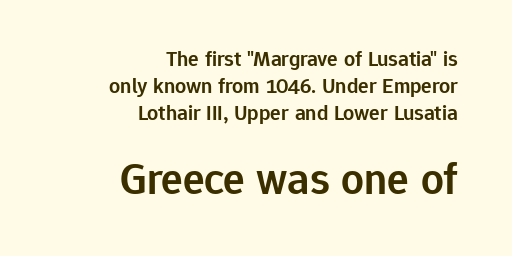
Q: Is the text bold? A: Semi-bold.
Q: Is the text italic (slanted)? A: No, it is upright.
Q: Is the typeface a serif or a sans-serif typeface? A: Sans-serif.
Q: Is the text underlined? A: No.
Q: How is the paragraph aligned? A: Right-aligned.
Q: Is the spacing between letters normal or unusually wide? A: Normal.
Q: Which block of text is set in a larger size, the first (top) or the second (bottom)? A: The second (bottom) one.
Q: Width (condensed, normal, or wide)? A: Normal.
Q: Stroke contrast? A: Low.
Q: x-height? A: Medium.
Q: Monospaced? A: No.
